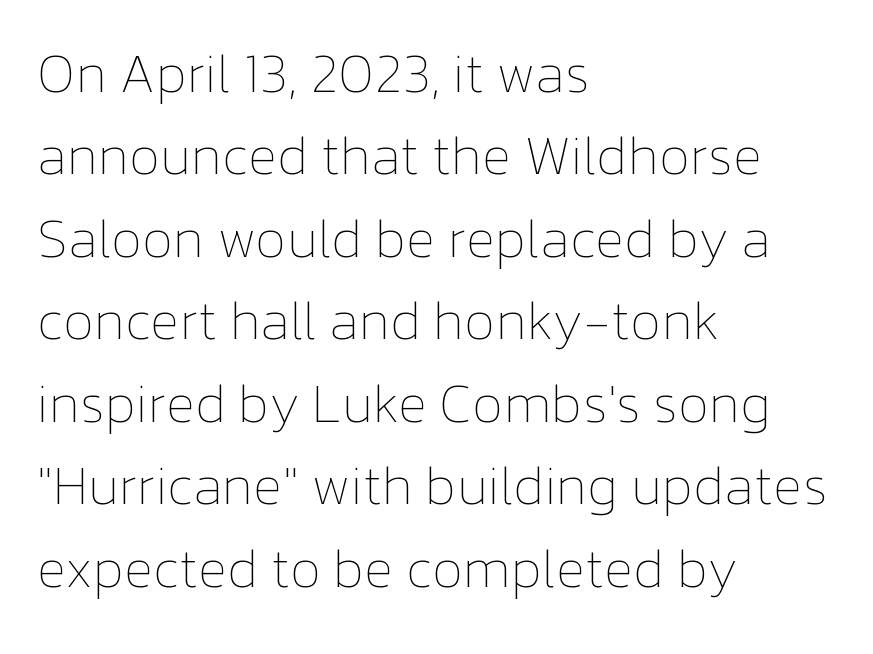
Q: Is the text bold? A: No.
Q: Is the text italic (slanted)? A: No, it is upright.
Q: Is the text underlined? A: No.
Q: How is the paragraph aligned? A: Left-aligned.
Q: Is the spacing between letters normal or unusually wide? A: Normal.
Q: Is the spacing between lines tight, normal or loose? A: Normal.
Q: Width (condensed, normal, or wide)? A: Normal.
Q: Stroke contrast? A: Low.
Q: x-height? A: Medium.
Q: Monospaced? A: No.
